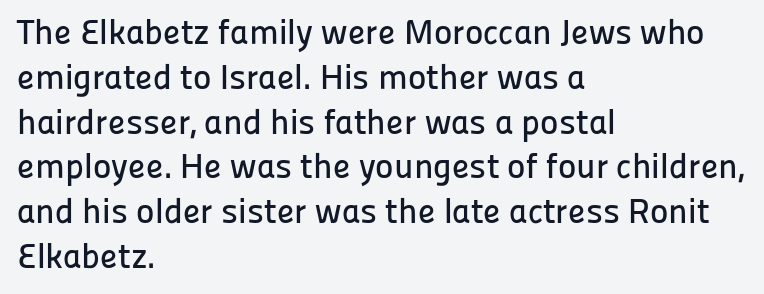
The image shows 35 px sans-serif type, upright; set left-aligned, normal line spacing (1.28x), normal letter spacing, not underlined; low stroke contrast and a medium x-height.
